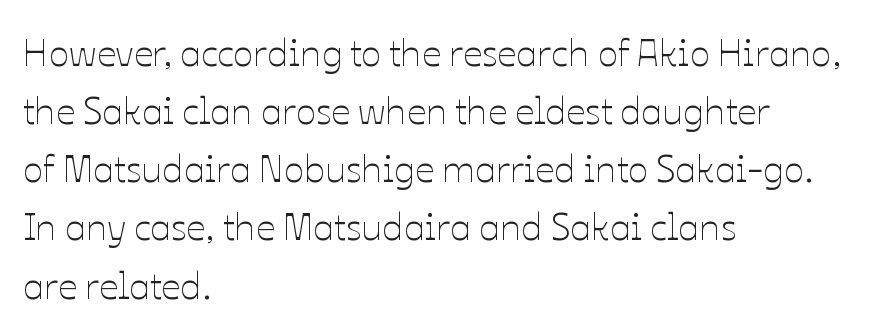
Q: Is the text bold? A: No.
Q: Is the text italic (slanted)? A: No, it is upright.
Q: Is the text underlined? A: No.
Q: How is the paragraph aligned? A: Left-aligned.
Q: Is the spacing between letters normal or unusually wide? A: Normal.
Q: Is the spacing between lines tight, normal or loose? A: Normal.
Q: Width (condensed, normal, or wide)? A: Normal.
Q: Stroke contrast? A: Low.
Q: x-height? A: Medium.
Q: Monospaced? A: No.
